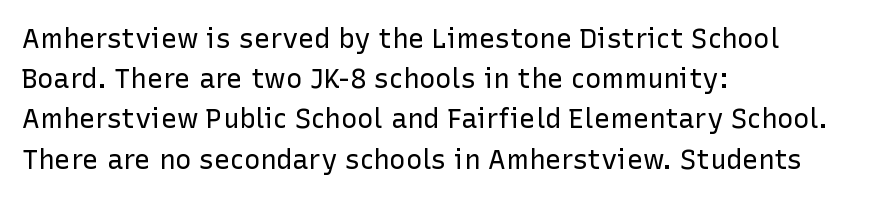
The paragraph shown leans on its left margin. Has an underline been added? It has not. The font's upright variant was chosen for this text. The cut favours lightness, reaching ordinary text weight at its darkest.
